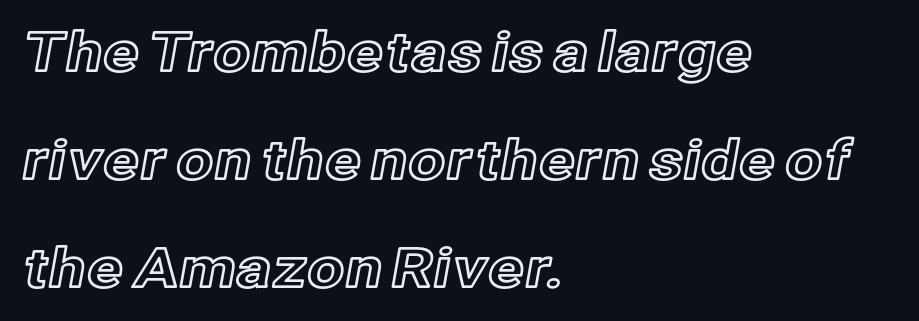
The image shows 54 px text type; set left-aligned, loose line spacing (2.0x), normal letter spacing, not underlined; a medium x-height.
